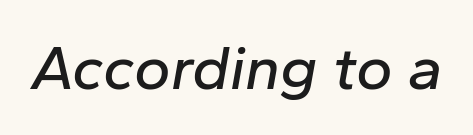
{"italic": "yes", "lean": "right", "slant_degrees": 10, "width": "normal", "stroke_contrast": "low", "x_height": "medium", "monospaced": "no", "underline": "no", "letter_spacing": "normal", "letter_spacing_em": 0.0, "glyph_px": 62}
